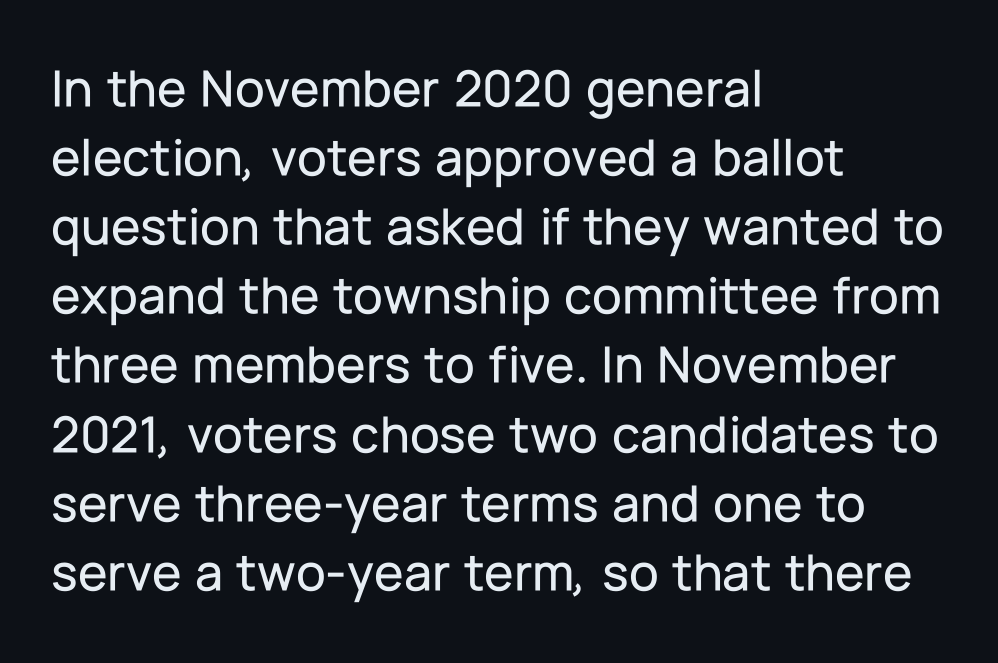
The image shows 54 px sans-serif type, upright; set left-aligned, normal line spacing (1.28x), normal letter spacing, not underlined; low stroke contrast and a medium x-height.
